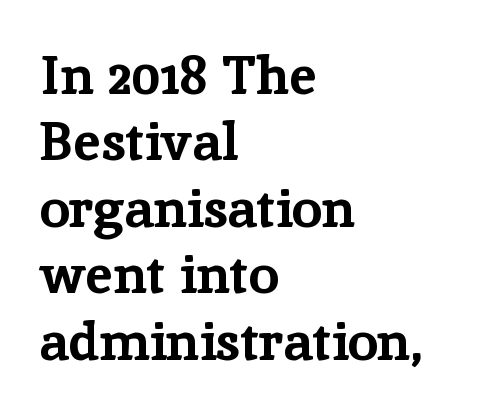
{"serif": "yes", "italic": "no", "bold": "yes", "weight": "bold", "width": "normal", "stroke_contrast": "low", "x_height": "medium", "monospaced": "no", "underline": "no", "align": "left", "line_spacing_ratio": 1.23, "letter_spacing": "normal", "letter_spacing_em": 0.0, "glyph_px": 54}
